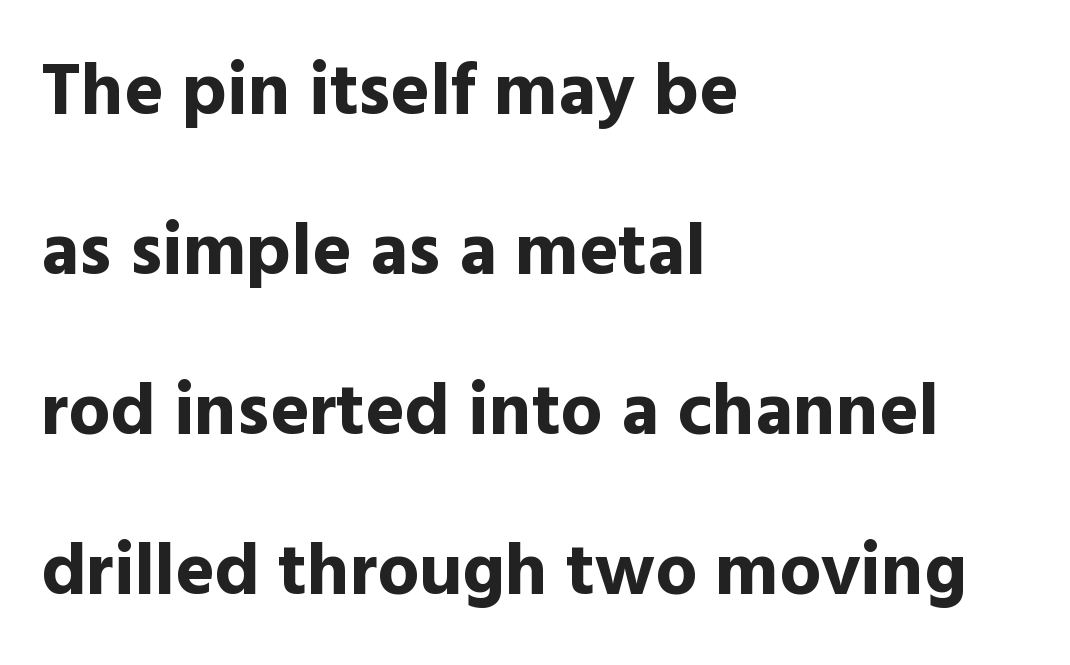
{"serif": "no", "italic": "no", "bold": "yes", "weight": "bold", "width": "normal", "x_height": "medium", "monospaced": "no", "underline": "no", "align": "left", "line_spacing": "loose", "line_spacing_ratio": 2.16, "letter_spacing": "normal", "letter_spacing_em": 0.0, "glyph_px": 74}
